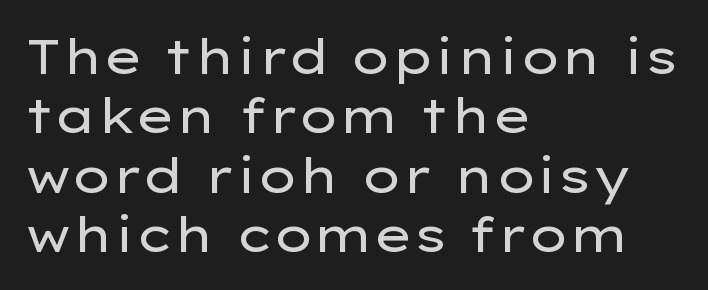
The image shows 49 px regular-weight, wide sans-serif type, upright; set left-aligned, line spacing 1.21x, normal letter spacing, not underlined; low stroke contrast and a medium x-height.
